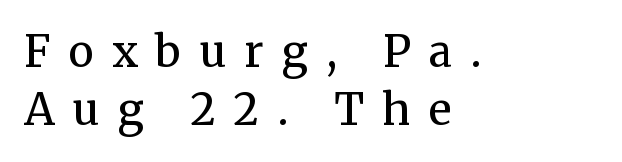
{"serif": "yes", "italic": "no", "bold": "no", "weight": "regular", "width": "normal", "stroke_contrast": "medium", "x_height": "medium", "monospaced": "no", "underline": "no", "align": "left", "line_spacing": "normal", "line_spacing_ratio": 1.36, "letter_spacing": "wide", "letter_spacing_em": 0.42, "glyph_px": 43}
